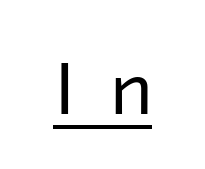
The image shows 74 px regular-weight sans-serif type; set unusually wide letter spacing (+0.48 em), underlined; low stroke contrast and a medium x-height.
